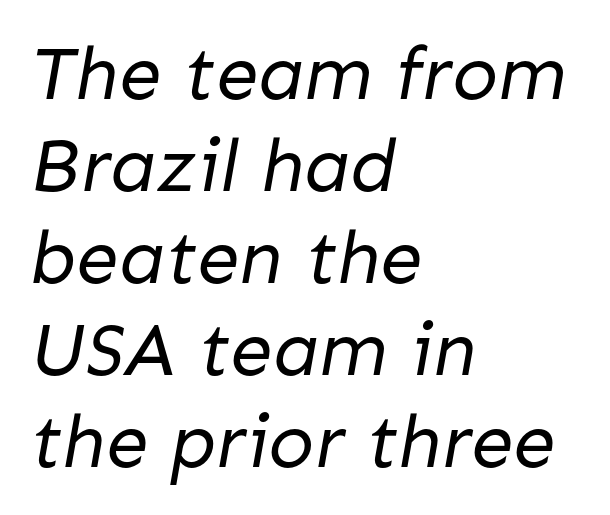
Q: Is the text bold? A: No.
Q: Is the typeface a serif or a sans-serif typeface? A: Sans-serif.
Q: Is the text underlined? A: No.
Q: How is the paragraph aligned? A: Left-aligned.
Q: Is the spacing between letters normal or unusually wide? A: Normal.
Q: Width (condensed, normal, or wide)? A: Normal.
Q: Stroke contrast? A: Low.
Q: x-height? A: Medium.
Q: Monospaced? A: No.
